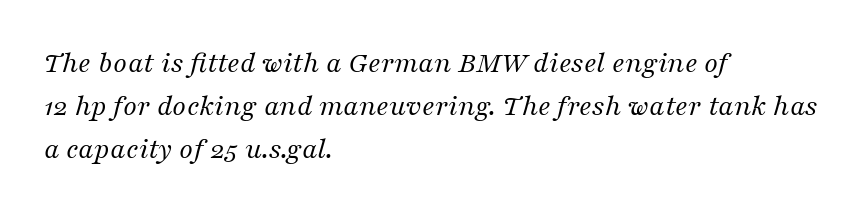
The image shows 31 px regular-weight serif type, italic (leaning right); set left-aligned, normal line spacing (1.39x), normal letter spacing, not underlined; medium stroke contrast and a medium x-height.
